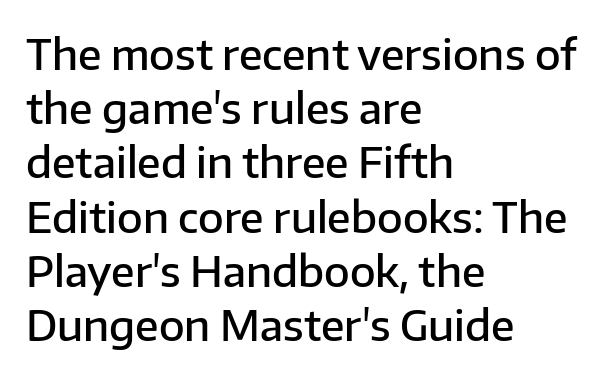
Q: Is the text bold? A: Semi-bold.
Q: Is the text italic (slanted)? A: No, it is upright.
Q: Is the typeface a serif or a sans-serif typeface? A: Sans-serif.
Q: Is the text underlined? A: No.
Q: How is the paragraph aligned? A: Left-aligned.
Q: Is the spacing between letters normal or unusually wide? A: Normal.
Q: Is the spacing between lines tight, normal or loose? A: Normal.
Q: Width (condensed, normal, or wide)? A: Normal.
Q: Stroke contrast? A: Low.
Q: x-height? A: Medium.
Q: Monospaced? A: No.
